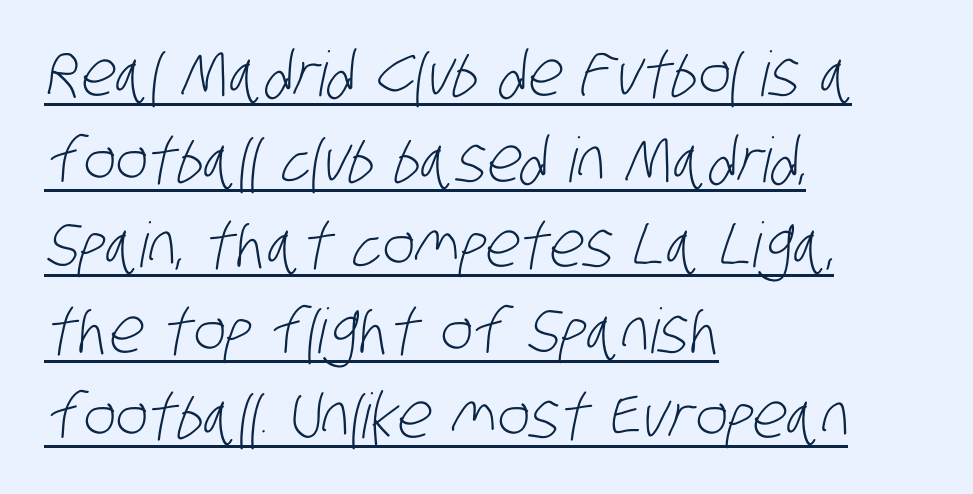
Classification — sans serif. The string is rendered with underlining switched on. The vertical gap from one line to the next is medium. In CSS terms this would be text-align: left. The passage shown has conventional tracking throughout.
